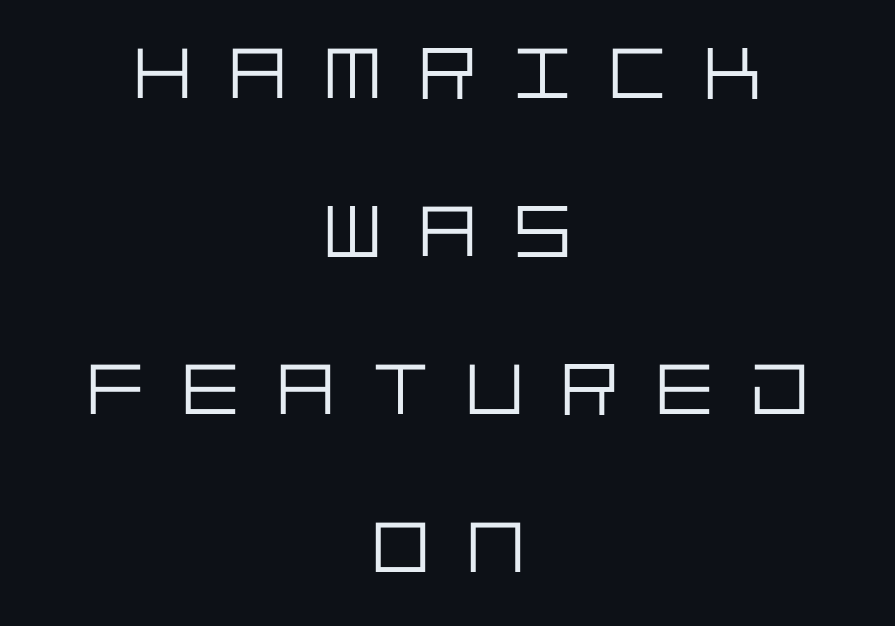
The image shows 76 px light sans-serif type, upright; set centered, loose line spacing (2.08x), unusually wide letter spacing (+0.5 em), not underlined; low stroke contrast and a large x-height.
